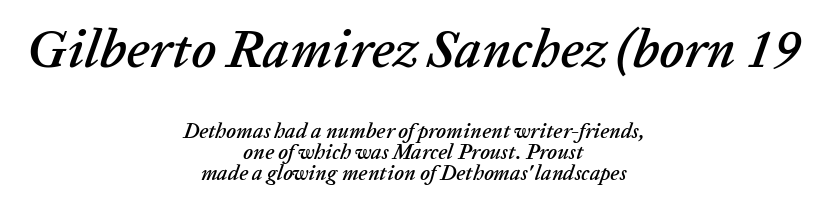
{"italic": "yes", "lean": "right", "slant_degrees": 20, "width": "normal", "stroke_contrast": "low", "x_height": "medium", "monospaced": "no", "underline": "no", "align": "center", "line_spacing": "tight", "line_spacing_ratio": 1.01, "letter_spacing": "normal", "letter_spacing_em": 0.0, "larger_block": "first", "size_ratio": 2.52, "glyph_px": 53}
